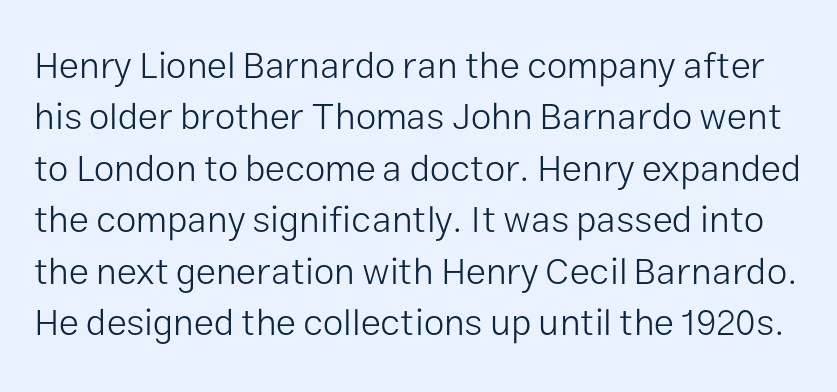
{"serif": "no", "italic": "no", "bold": "no", "weight": "light", "width": "normal", "stroke_contrast": "low", "x_height": "medium", "monospaced": "no", "underline": "no", "line_spacing": "normal", "line_spacing_ratio": 1.39, "letter_spacing": "normal", "letter_spacing_em": 0.0, "glyph_px": 37}
